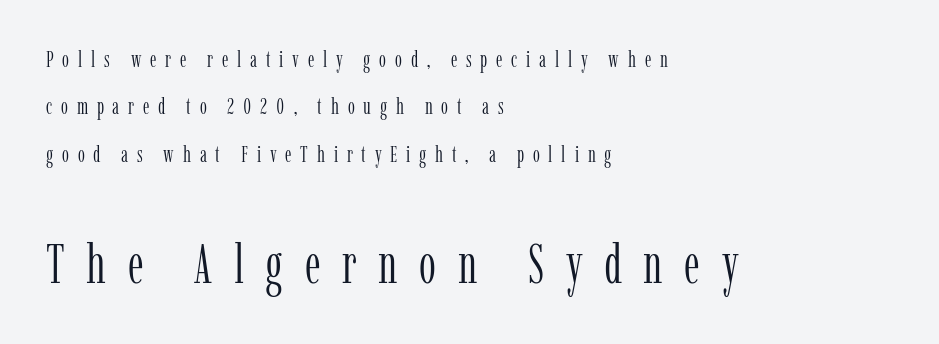
Q: Is the text bold? A: No.
Q: Is the text italic (slanted)? A: No, it is upright.
Q: Is the typeface a serif or a sans-serif typeface? A: Serif.
Q: Is the text underlined? A: No.
Q: How is the paragraph aligned? A: Left-aligned.
Q: Is the spacing between letters normal or unusually wide? A: Unusually wide.
Q: Is the spacing between lines tight, normal or loose? A: Loose.
Q: Which block of text is set in a larger size, the first (top) or the second (bottom)? A: The second (bottom) one.
Q: Width (condensed, normal, or wide)? A: Condensed.
Q: Stroke contrast? A: Low.
Q: x-height? A: Medium.
Q: Monospaced? A: No.
